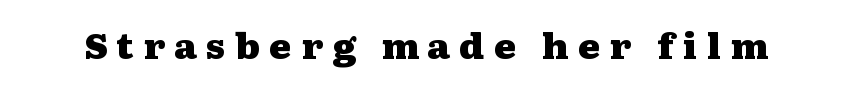
The image shows 34 px heavy, wide serif type, upright; set unusually wide letter spacing (+0.26 em), not underlined; medium stroke contrast and a medium x-height.
